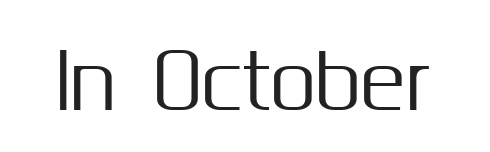
{"serif": "no", "italic": "no", "width": "normal", "stroke_contrast": "medium", "x_height": "medium", "monospaced": "no", "underline": "no", "letter_spacing": "normal", "letter_spacing_em": 0.0, "glyph_px": 75}
